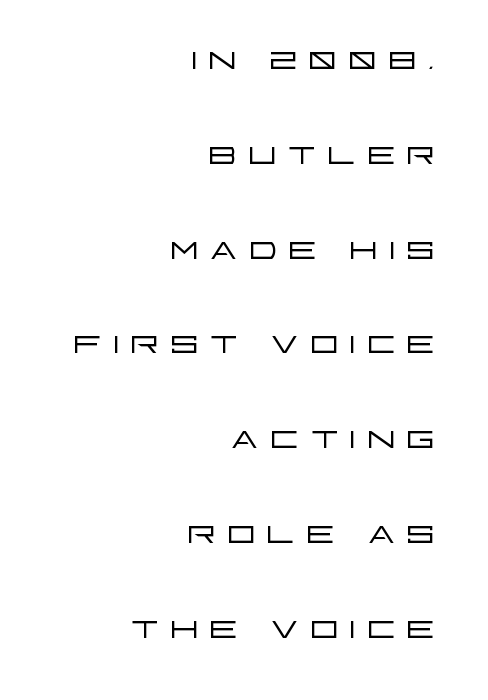
Beneath every word, the page is bare. Quick note: interline space is abundant. Where is the straight margin? On the right. Each letter's strokes conclude bluntly, with no projecting serifs. The passage shown is typed in a proportional face where columns would drift.
